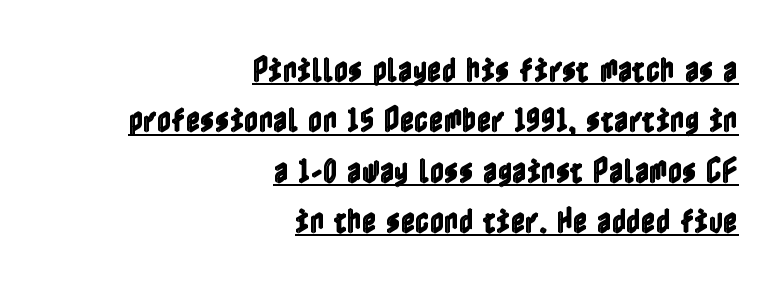
Q: Is the text italic (slanted)? A: No, it is upright.
Q: Is the text underlined? A: Yes.
Q: How is the paragraph aligned? A: Right-aligned.
Q: Is the spacing between letters normal or unusually wide? A: Normal.
Q: Width (condensed, normal, or wide)? A: Condensed.
Q: x-height? A: Medium.
